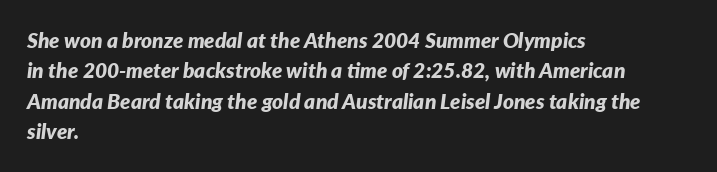
{"italic": "yes", "lean": "right", "slant_degrees": 7, "bold": "yes", "underline": "no", "align": "left", "line_spacing": "normal", "line_spacing_ratio": 1.45, "letter_spacing": "normal", "letter_spacing_em": 0.0, "glyph_px": 21}
